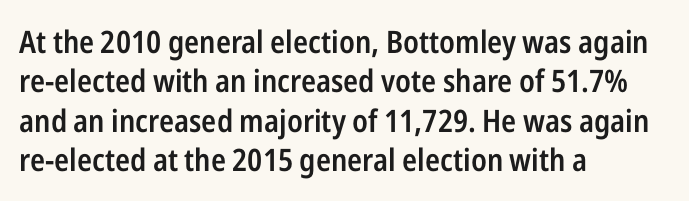
The image shows 31 px semibold, condensed sans-serif type, upright; set left-aligned, normal line spacing (1.27x), normal letter spacing, not underlined; low stroke contrast and a medium x-height.
